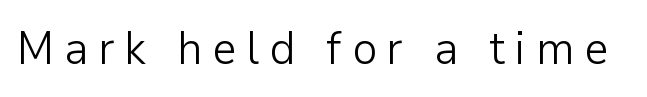
The image shows 47 px light sans-serif type, upright; set unusually wide letter spacing (+0.21 em), not underlined; low stroke contrast and a medium x-height.
